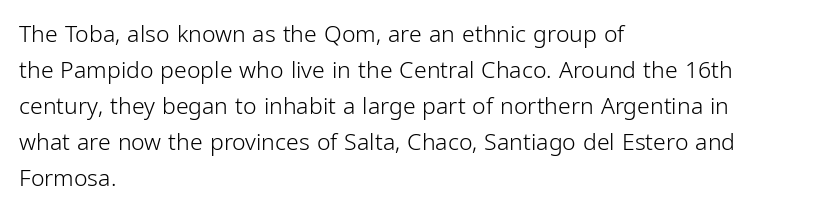
Q: Is the text bold? A: No.
Q: Is the text italic (slanted)? A: No, it is upright.
Q: Is the text underlined? A: No.
Q: How is the paragraph aligned? A: Left-aligned.
Q: Is the spacing between letters normal or unusually wide? A: Normal.
Q: Is the spacing between lines tight, normal or loose? A: Normal.
